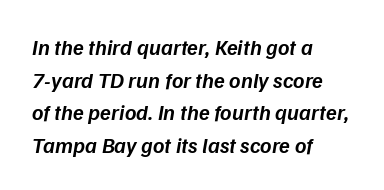
Q: Is the text bold? A: Semi-bold.
Q: Is the text italic (slanted)? A: Yes, it leans right by about 9 degrees.
Q: Is the text underlined? A: No.
Q: How is the paragraph aligned? A: Left-aligned.
Q: Is the spacing between letters normal or unusually wide? A: Normal.
Q: Is the spacing between lines tight, normal or loose? A: Normal.
